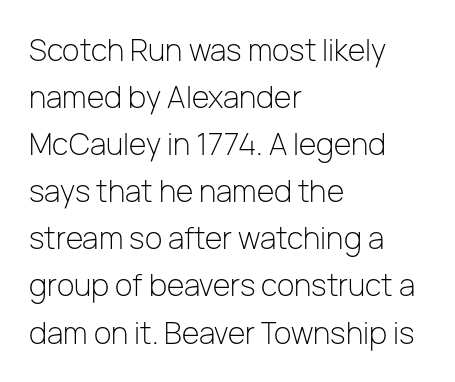
A roman cut, with each character standing at attention. Here the designer chose a conventional face with non-uniform glyph widths. Plain, unruled lines of type. The block of text has a typical density, with ordinary space between rows. The face used here is a sans, in the tradition of grotesques and geometrics. Line starts are locked; line ends wander.
